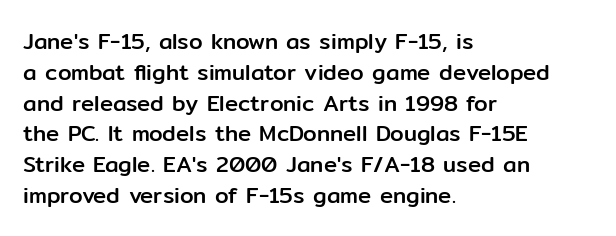
{"italic": "no", "underline": "no", "align": "left", "line_spacing": "normal", "line_spacing_ratio": 1.4, "letter_spacing": "normal", "letter_spacing_em": 0.0, "glyph_px": 22}
